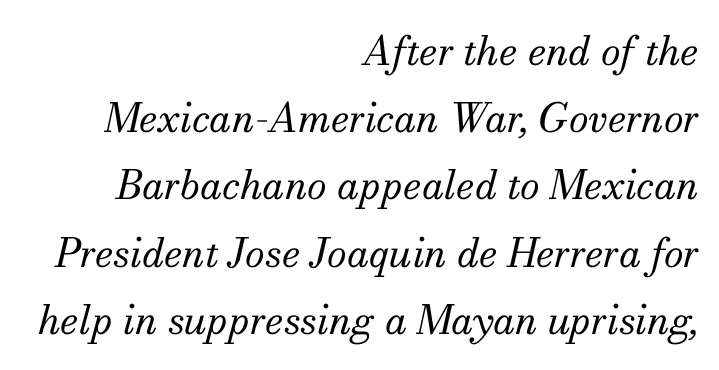
The image shows 40 px regular-weight serif type, italic (leaning right); set right-aligned, normal line spacing (1.68x), normal letter spacing, not underlined; medium stroke contrast and a small x-height.
